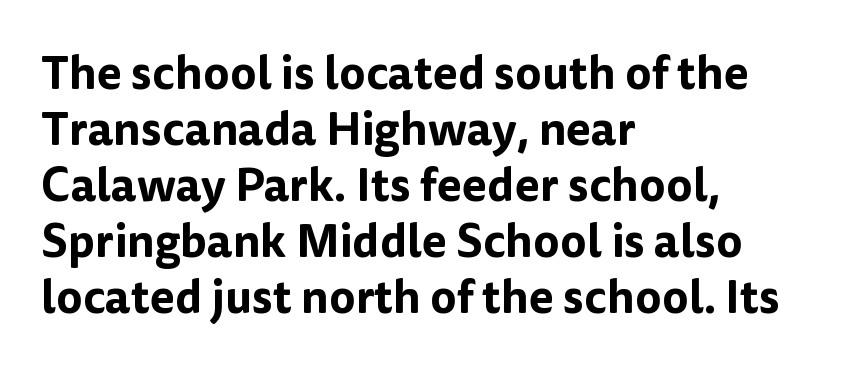
Q: Is the text italic (slanted)? A: No, it is upright.
Q: Is the typeface a serif or a sans-serif typeface? A: Sans-serif.
Q: Is the text underlined? A: No.
Q: How is the paragraph aligned? A: Left-aligned.
Q: Is the spacing between letters normal or unusually wide? A: Normal.
Q: Width (condensed, normal, or wide)? A: Normal.
Q: Stroke contrast? A: Low.
Q: x-height? A: Medium.
Q: Monospaced? A: No.
